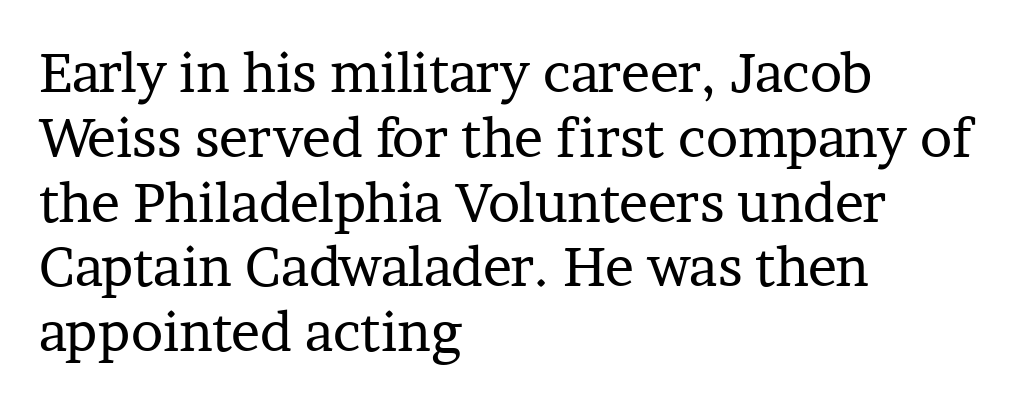
Is there any slant? The stems are plumb. The gap between lines stays unmarked. Ink coverage per letter is moderate at most. Note: serifs present on the glyphs. Casual observation: everything's shoved over to the left.
